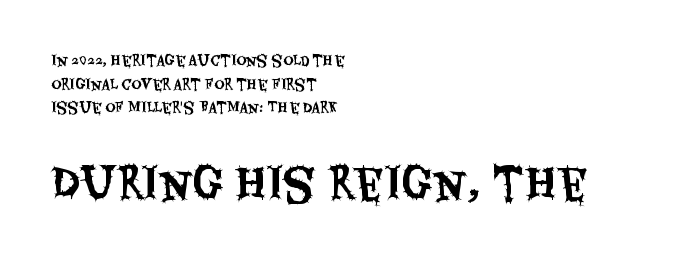
Default kerning and tracking; the words read as compact shapes. Each row of text sits above clean, open space. What kind of face is this? One without serifs — a sans. Each letter keeps its own natural width here, so spacing adapts to shape. Designer's note — italics off, roman on. Left-aligned paragraph, ragged on the right.
